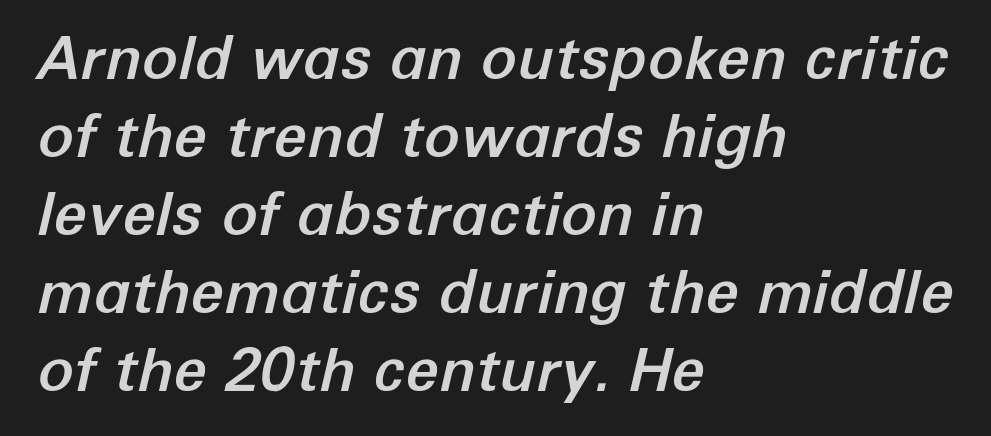
{"italic": "yes", "lean": "right", "slant_degrees": 12, "width": "normal", "stroke_contrast": "low", "x_height": "medium", "monospaced": "no", "underline": "no", "align": "left", "line_spacing": "normal", "line_spacing_ratio": 1.3, "letter_spacing": "normal", "letter_spacing_em": 0.0, "glyph_px": 60}
